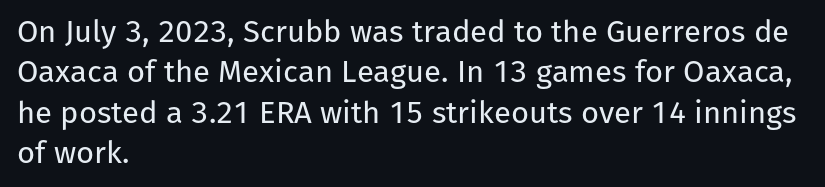
Descender tails drop into unmarked territory. Is the block centered? No — it sits flush against the left margin. You can tell it's not italic because the verticals are truly vertical. Do the characters align in a grid? No, the font is proportional.
